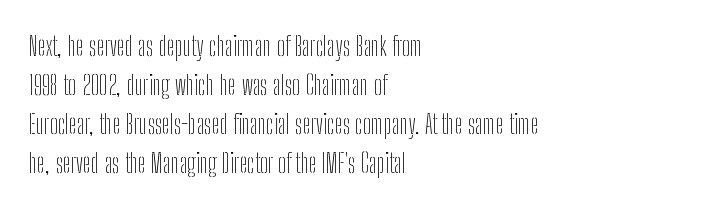
The image shows 27 px text type, upright; set left-aligned, normal line spacing (1.45x), normal letter spacing, not underlined.
